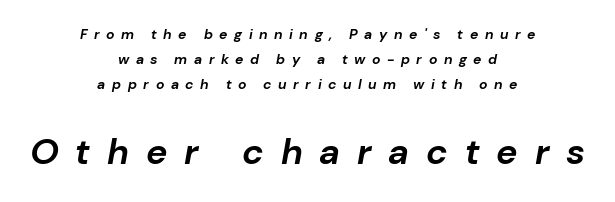
Q: Is the text bold? A: Yes.
Q: Is the text italic (slanted)? A: Yes, it leans right by about 10 degrees.
Q: Is the text underlined? A: No.
Q: How is the paragraph aligned? A: Centered.
Q: Is the spacing between letters normal or unusually wide? A: Unusually wide.
Q: Which block of text is set in a larger size, the first (top) or the second (bottom)? A: The second (bottom) one.
Q: Width (condensed, normal, or wide)? A: Normal.
Q: Stroke contrast? A: Low.
Q: x-height? A: Medium.
Q: Monospaced? A: No.
